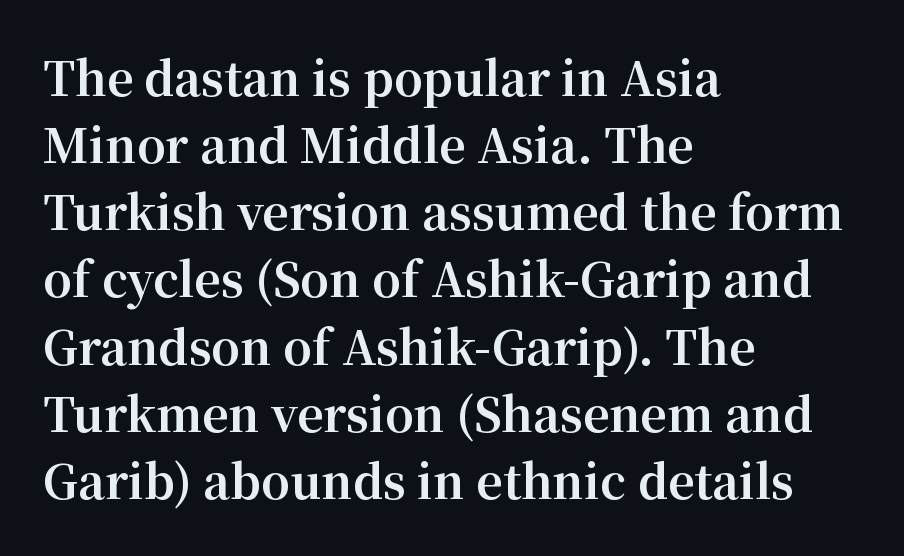
A serif font was chosen for this passage. Honestly, there is no underline to notice here at all. The passage shown has conventional tracking throughout. This sample keeps an unexceptional amount of space between lines. Caption: bold face, heavy strokes.
